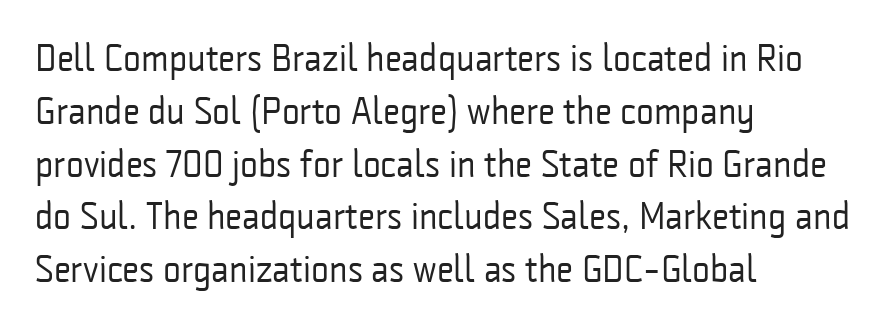
{"serif": "no", "italic": "no", "bold": "no", "weight": "regular", "width": "condensed", "stroke_contrast": "low", "x_height": "medium", "monospaced": "no", "underline": "no", "align": "left", "line_spacing": "normal", "line_spacing_ratio": 1.39, "letter_spacing": "normal", "letter_spacing_em": 0.0, "glyph_px": 38}
